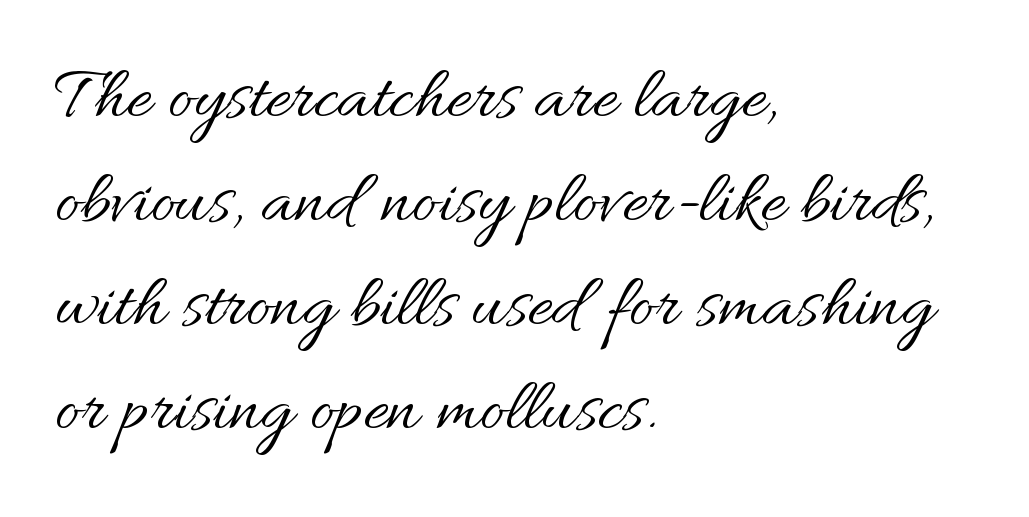
Q: Is the text bold? A: No.
Q: Is the text italic (slanted)? A: Yes.
Q: Is the text underlined? A: No.
Q: How is the paragraph aligned? A: Left-aligned.
Q: Is the spacing between letters normal or unusually wide? A: Normal.
Q: Is the spacing between lines tight, normal or loose? A: Normal.
Q: Width (condensed, normal, or wide)? A: Normal.
Q: Stroke contrast? A: Medium.
Q: x-height? A: Small.
Q: Monospaced? A: No.
